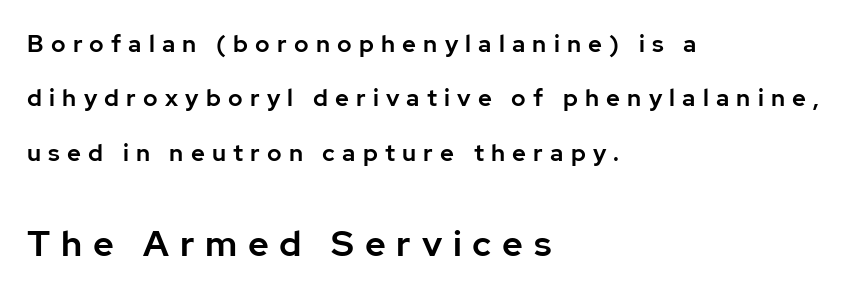
Does extra space separate the letters? Yes, quite a lot of it. The passage shown is not underscored anywhere. Caption: upper text group reduced, lower text group enlarged. The letters advance in unequal steps, a hallmark of proportional type.
